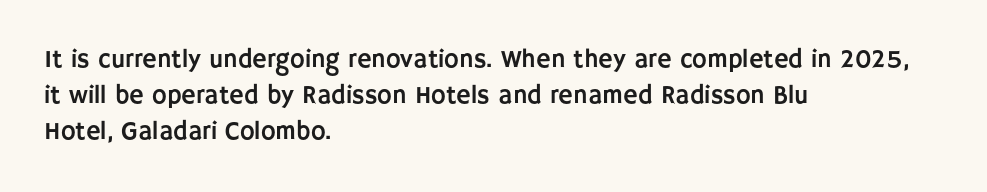
The image shows 25 px text type, upright; set left-aligned, normal line spacing (1.44x), normal letter spacing, not underlined.
